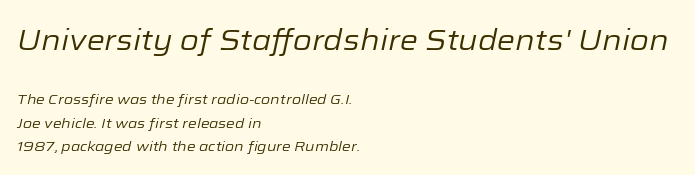
{"italic": "yes", "lean": "right", "slant_degrees": 12, "bold": "no", "weight": "regular", "width": "normal", "stroke_contrast": "low", "x_height": "medium", "monospaced": "no", "underline": "no", "align": "left", "line_spacing": "normal", "line_spacing_ratio": 1.66, "letter_spacing": "normal", "letter_spacing_em": 0.0, "larger_block": "first", "size_ratio": 2.07, "glyph_px": 29}
